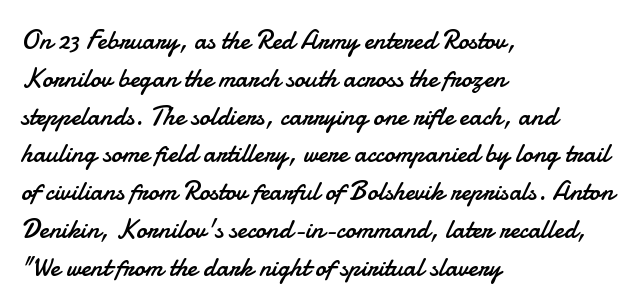
Short note: letters normally spaced. These lines are set flush left with a ragged right edge. The passage shown is not bold in any degree. Rows of type keep a routine distance in the vertical direction.
